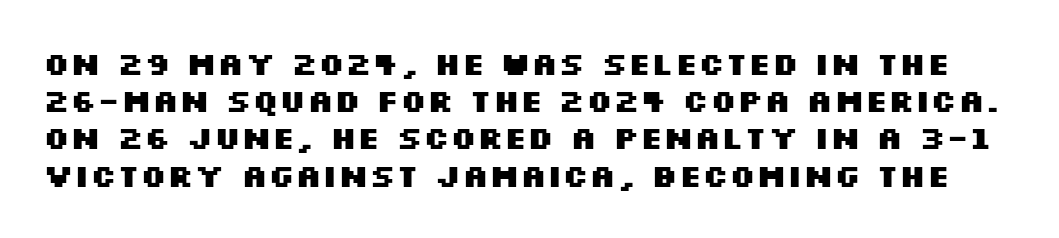
The letters advance in unequal steps, a hallmark of proportional type. The words here are not underlined. The rendering keeps characters at their native spacing. Chunky letters — that's bold for sure. The designer went with a sans here, leaving each stem footless.
